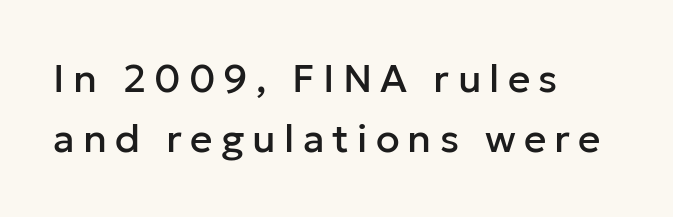
The image shows 39 px sans-serif type, upright; set left-aligned, normal line spacing (1.55x), unusually wide letter spacing (+0.21 em), not underlined; low stroke contrast and a medium x-height.
